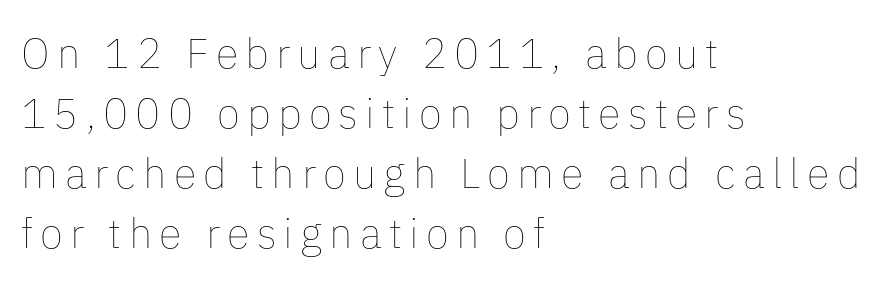
The typeface has the unassuming heft of standard copy or less. The passage shown is typed in a proportional face where columns would drift. Do the letters lean? They stand straight. Descenders hang freely into open space. One glance says typical: line gaps are just what's usual. Each line starts at the same left margin while the right side varies.
